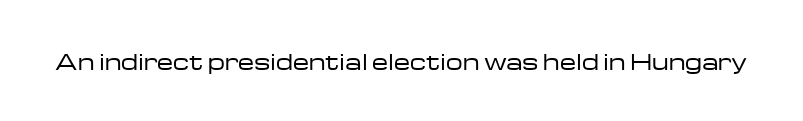
The passage shown is not underscored anywhere. The font's upright variant was chosen for this text. Stems here are at most as thick as an everyday book face. Observe the ordinary spacing: letters are neighbours, not strangers.
